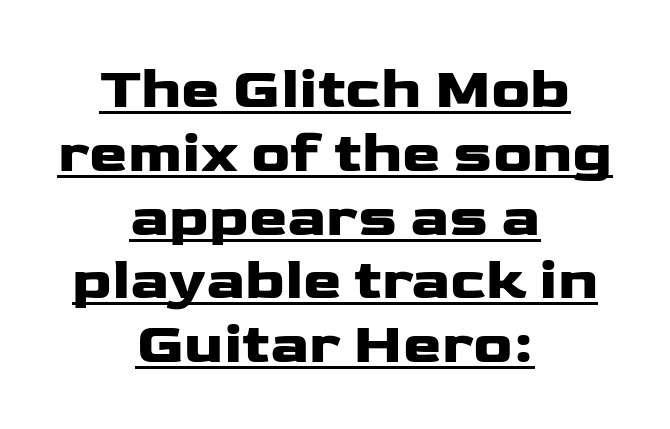
{"serif": "no", "italic": "no", "width": "wide", "stroke_contrast": "low", "x_height": "medium", "monospaced": "no", "underline": "yes", "align": "center", "line_spacing": "tight", "line_spacing_ratio": 1.1, "letter_spacing": "normal", "letter_spacing_em": 0.0, "glyph_px": 58}
